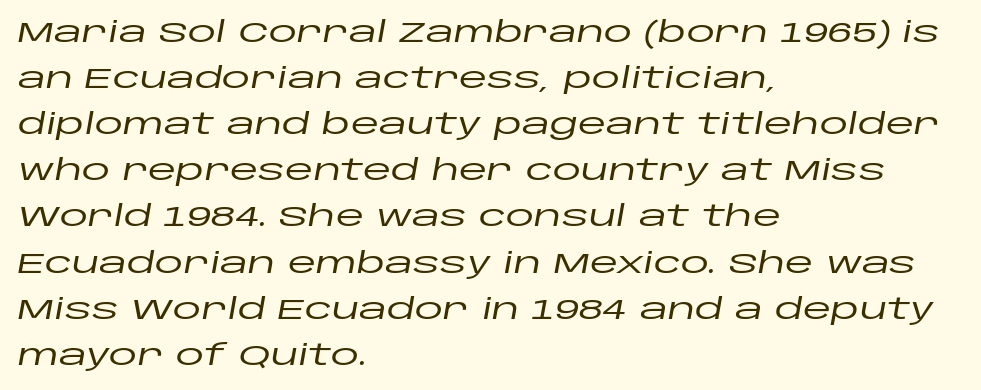
{"italic": "yes", "lean": "right", "slant_degrees": 10, "width": "wide", "stroke_contrast": "low", "x_height": "large", "monospaced": "no", "underline": "no", "align": "left", "line_spacing": "normal", "line_spacing_ratio": 1.59, "letter_spacing": "normal", "letter_spacing_em": 0.0, "glyph_px": 29}
